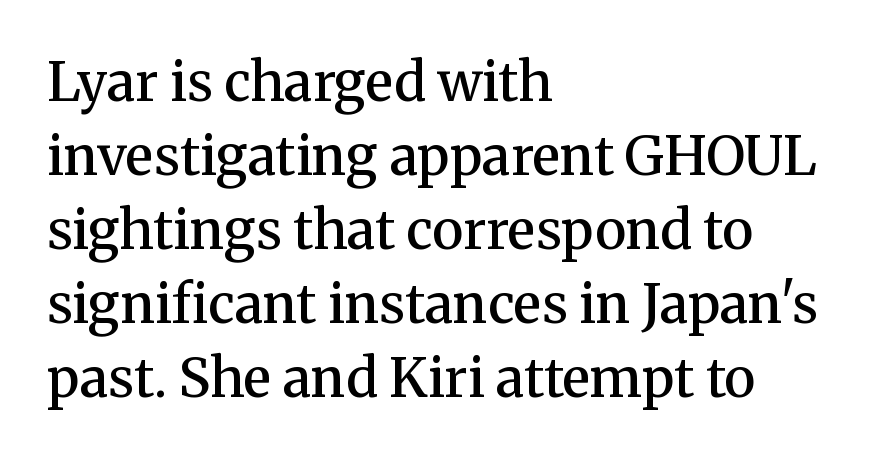
Q: Is the text bold? A: Semi-bold.
Q: Is the text italic (slanted)? A: No, it is upright.
Q: Is the typeface a serif or a sans-serif typeface? A: Serif.
Q: Is the text underlined? A: No.
Q: How is the paragraph aligned? A: Left-aligned.
Q: Is the spacing between letters normal or unusually wide? A: Normal.
Q: Is the spacing between lines tight, normal or loose? A: Normal.
Q: Width (condensed, normal, or wide)? A: Normal.
Q: Stroke contrast? A: Medium.
Q: x-height? A: Medium.
Q: Monospaced? A: No.
